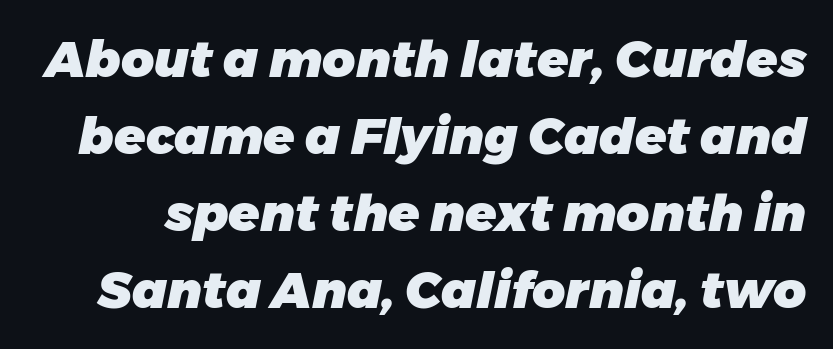
Italic: yes, the glyphs are oblique. The passage shown is emphatically bold. Tracking here is standard; glyphs follow each other at the usual distance. Check the space under the baseline: it is left empty. Each new line begins a customary step beneath the previous one. The passage shown is typed in a proportional face where columns would drift.
